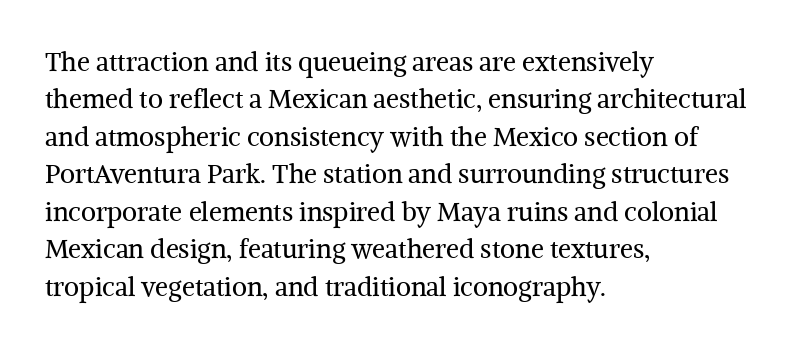
The image shows 26 px text type, upright; set left-aligned, normal line spacing (1.44x), normal letter spacing, not underlined.
